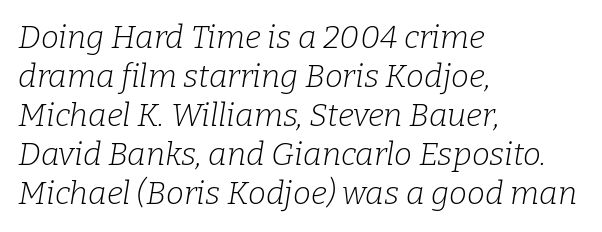
{"serif": "yes", "italic": "yes", "lean": "right", "slant_degrees": 9, "bold": "no", "weight": "light", "width": "normal", "stroke_contrast": "low", "x_height": "medium", "monospaced": "no", "underline": "no", "align": "left", "line_spacing_ratio": 1.22, "letter_spacing": "normal", "letter_spacing_em": 0.0, "glyph_px": 32}
